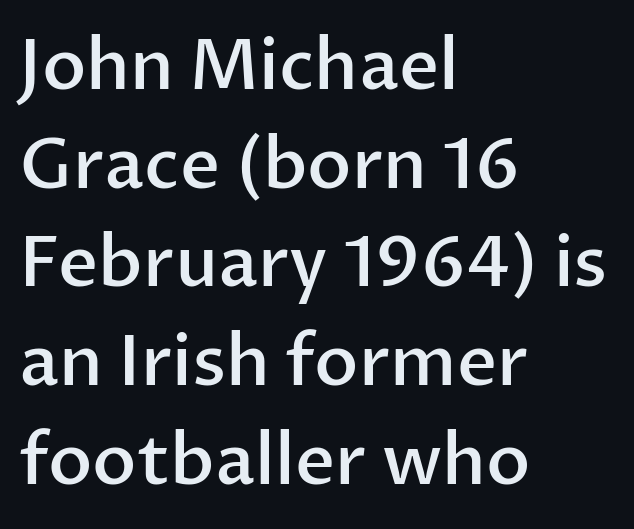
Q: Is the text bold? A: Semi-bold.
Q: Is the text italic (slanted)? A: No, it is upright.
Q: Is the typeface a serif or a sans-serif typeface? A: Sans-serif.
Q: Is the text underlined? A: No.
Q: How is the paragraph aligned? A: Left-aligned.
Q: Is the spacing between letters normal or unusually wide? A: Normal.
Q: Is the spacing between lines tight, normal or loose? A: Normal.
Q: Width (condensed, normal, or wide)? A: Normal.
Q: Stroke contrast? A: Low.
Q: x-height? A: Medium.
Q: Monospaced? A: No.
